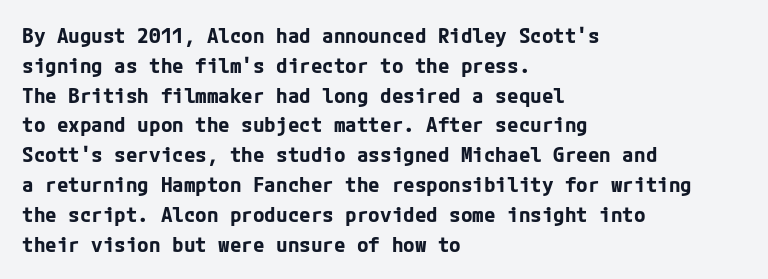
{"italic": "no", "bold": "yes", "underline": "no", "align": "left", "line_spacing": "normal", "line_spacing_ratio": 1.42, "letter_spacing": "normal", "letter_spacing_em": 0.0, "glyph_px": 21}
